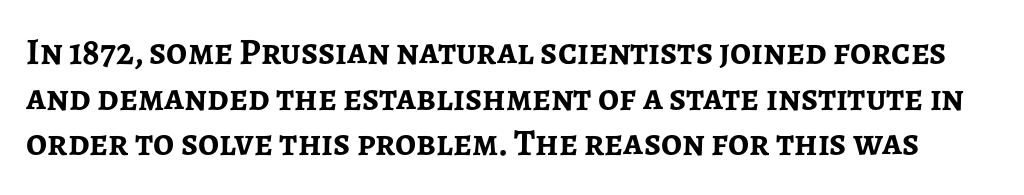
Note the varied advance widths — an 'i' is clearly narrower than an 'm'. A roman cut, with each character standing at attention. Lines of text with bare space underneath. Grotesque or geometric, the face here clearly has no serifs. Each word holds together tightly as a unit, with standard inter-letter gaps. Summary of weight: heavy, a full bold.
